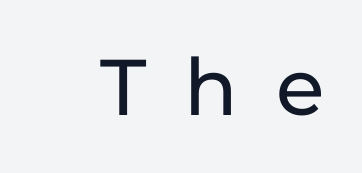
Lines of text with bare space underneath. No feet cap the strokes, marking this as sans-serif type. These lines are rendered in a variable-pitch font. Is the letter spacing exaggerated? Yes — the characters are pushed far apart.
